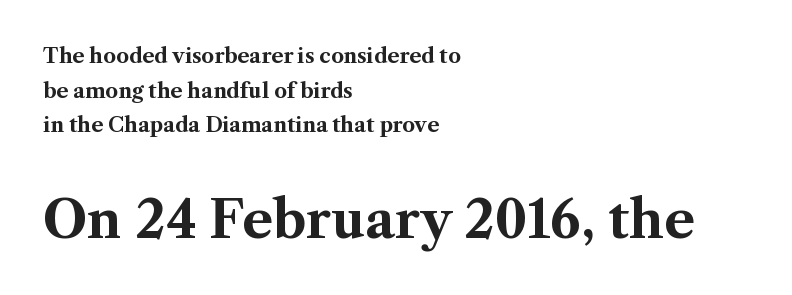
{"serif": "yes", "italic": "no", "bold": "yes", "weight": "bold", "width": "normal", "stroke_contrast": "medium", "x_height": "medium", "monospaced": "no", "underline": "no", "align": "left", "line_spacing_ratio": 1.73, "letter_spacing": "normal", "letter_spacing_em": 0.0, "larger_block": "second", "size_ratio": 2.55, "glyph_px": 51}
